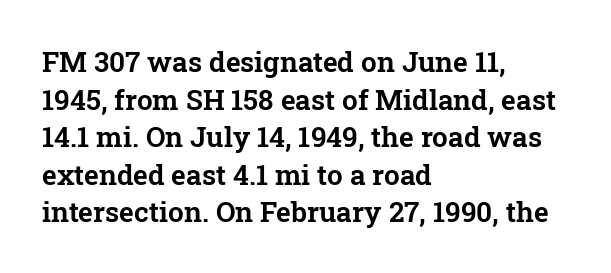
{"serif": "yes", "italic": "no", "width": "normal", "stroke_contrast": "low", "x_height": "medium", "monospaced": "no", "underline": "no", "align": "left", "line_spacing": "normal", "line_spacing_ratio": 1.34, "letter_spacing": "normal", "letter_spacing_em": 0.0, "glyph_px": 28}
